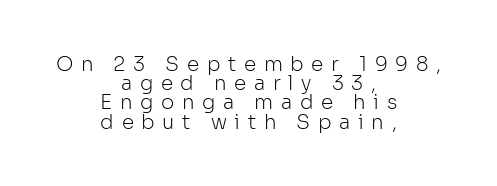
The image shows 20 px text type, upright; set centered, tight line spacing (0.96x), unusually wide letter spacing (+0.38 em), not underlined.
